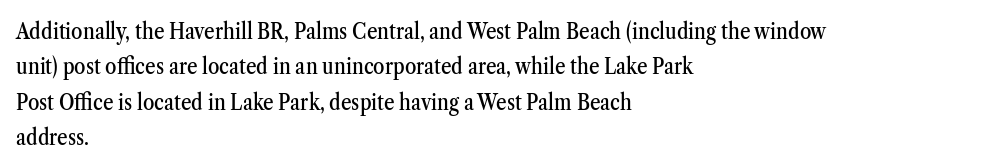
Nope, not italic — everything's standing straight. Words appear dense and cohesive because spacing is normal. The baseline area is clear. These lines sit exactly where default settings would place them. The compositor pushed each line to the left boundary.
